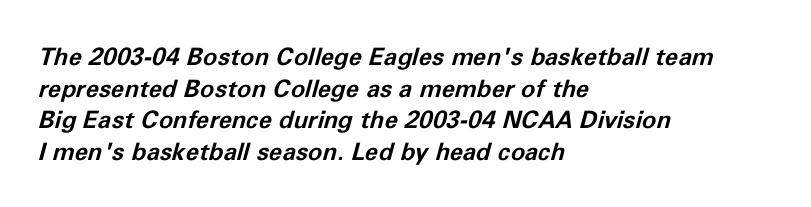
What's the leading like? Ordinary, nothing unusual. Spacing between characters is what you'd get straight out of the box. The paragraph shown leans on its left margin. Each row of text sits above clean, open space. Looking at the ascenders, they clearly lean. A dark, heavy texture on the line: the type is bold.
